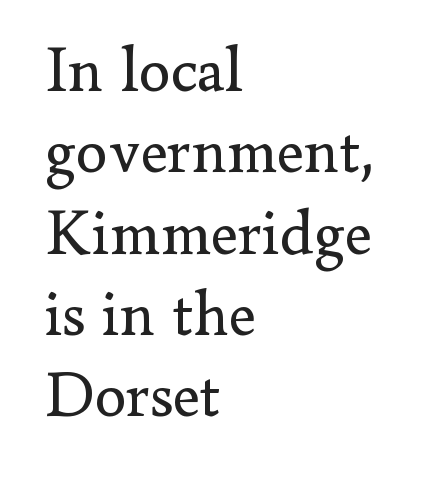
{"serif": "yes", "italic": "no", "bold": "no", "weight": "regular", "width": "normal", "stroke_contrast": "low", "x_height": "small", "monospaced": "no", "underline": "no", "align": "left", "line_spacing": "normal", "line_spacing_ratio": 1.27, "letter_spacing": "normal", "letter_spacing_em": 0.0, "glyph_px": 64}
